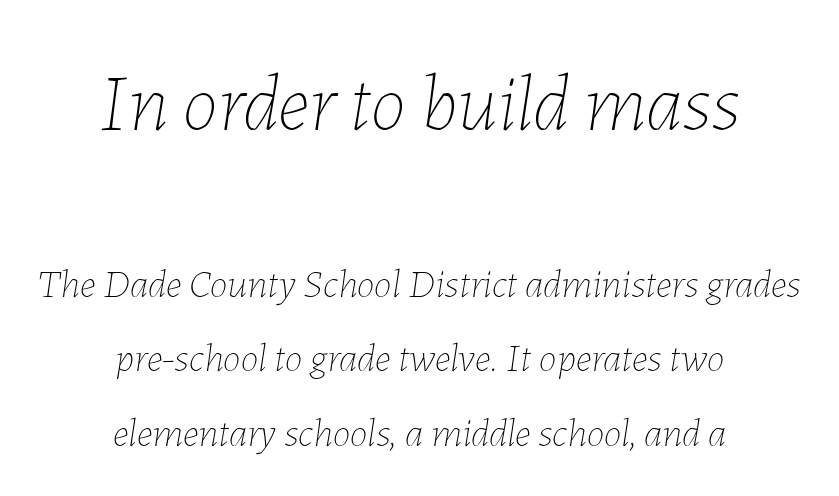
The image shows 80 px thin type, italic (leaning right); set centered, line spacing 1.86x, normal letter spacing, not underlined; the first (top) block is 2.0x larger; low stroke contrast and a medium x-height.
